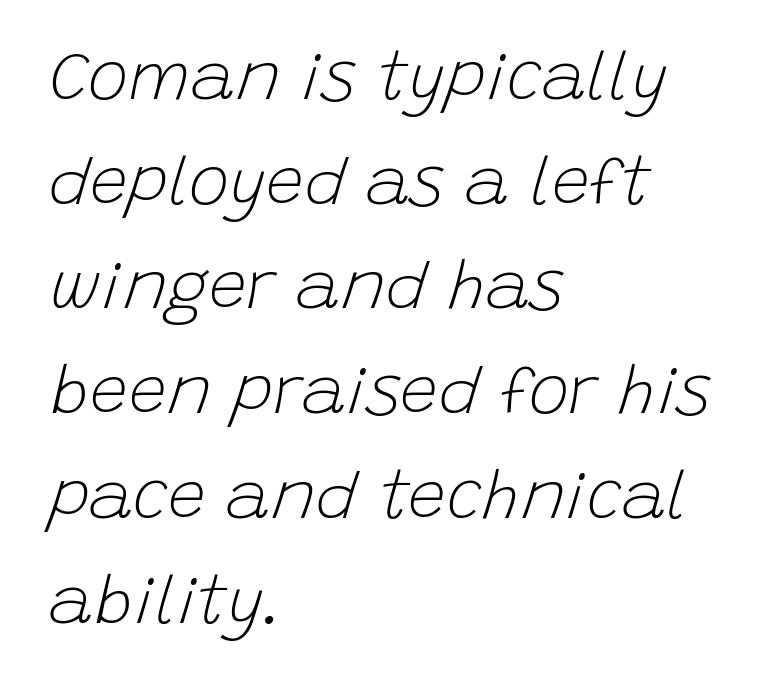
The foot of each line stays bare and open. Standard letterfit; no display-style spreading of the glyphs. The letterforms sit at book weight or below. The ragged edge is on the right, which tells us the setting is flush left. The rendering applies a slant to the glyphs. Character widths vary here, with narrow letters taking less room than wide ones.
